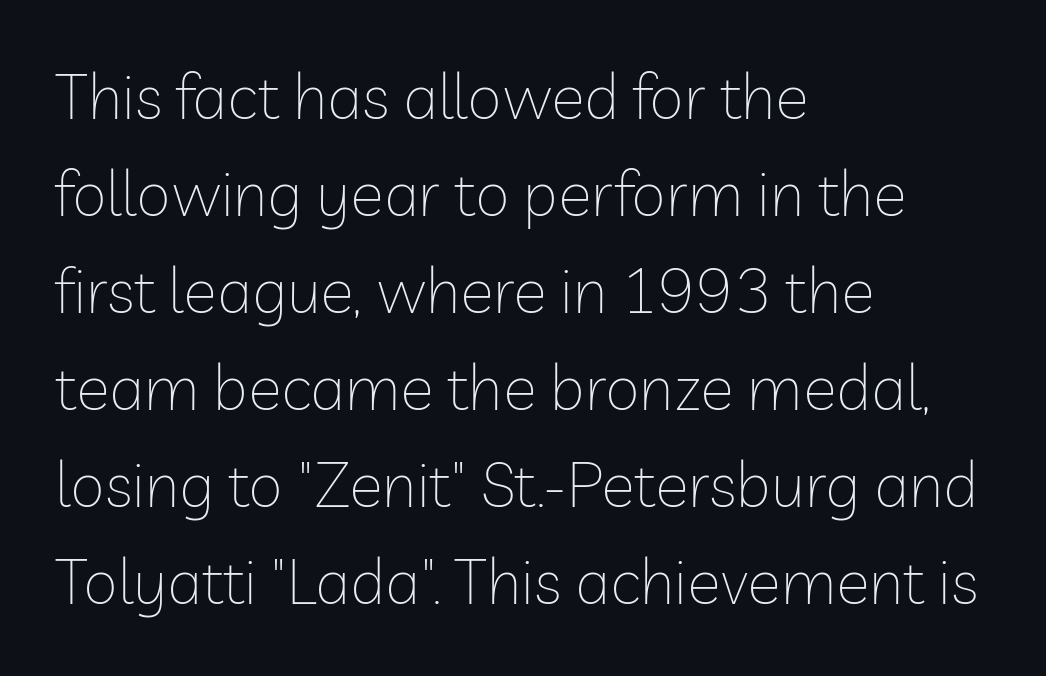
Q: Is the text bold? A: No.
Q: Is the text italic (slanted)? A: No, it is upright.
Q: Is the typeface a serif or a sans-serif typeface? A: Sans-serif.
Q: Is the text underlined? A: No.
Q: How is the paragraph aligned? A: Left-aligned.
Q: Is the spacing between letters normal or unusually wide? A: Normal.
Q: Is the spacing between lines tight, normal or loose? A: Normal.
Q: Width (condensed, normal, or wide)? A: Normal.
Q: Stroke contrast? A: Low.
Q: x-height? A: Medium.
Q: Monospaced? A: No.
